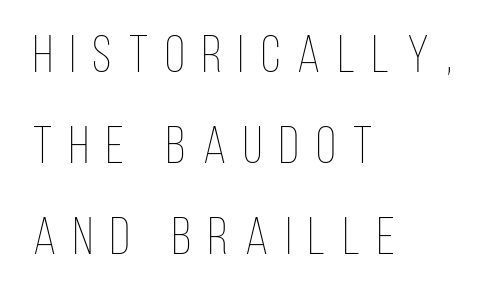
Q: Is the text bold? A: No.
Q: Is the text italic (slanted)? A: No, it is upright.
Q: Is the text underlined? A: No.
Q: How is the paragraph aligned? A: Left-aligned.
Q: Is the spacing between letters normal or unusually wide? A: Unusually wide.
Q: Width (condensed, normal, or wide)? A: Condensed.
Q: Stroke contrast? A: Low.
Q: x-height? A: Large.
Q: Monospaced? A: No.
